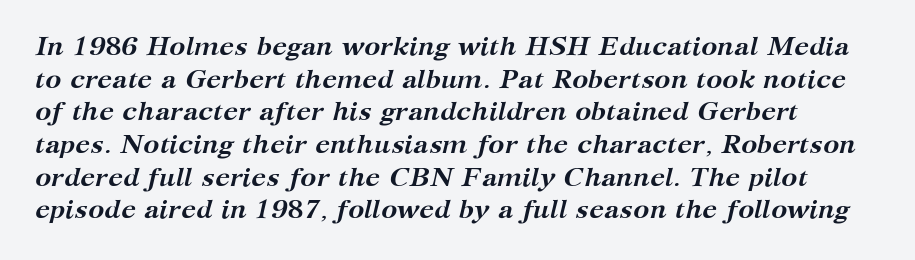
Its strokes are broad and dark, the hallmark of bold type. Descenders are the only things crossing below the line. Yep, that's italic — everything's leaning. Students, note that the glyphs here touch the page at normal intervals.
